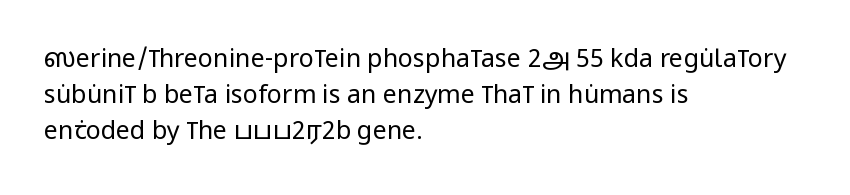
The cut favours lightness, reaching ordinary text weight at its darkest. Left-aligned paragraph, ragged on the right. There is no visible air inserted between adjacent glyphs. Has an underline been added? It has not. Upright lettering throughout. Leading matches the norm, producing a regular column.
